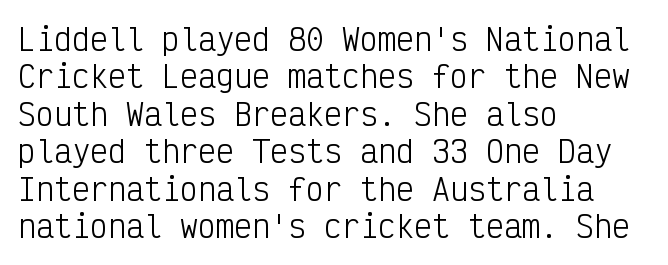
Q: Is the text bold? A: No.
Q: Is the text italic (slanted)? A: No, it is upright.
Q: Is the typeface a serif or a sans-serif typeface? A: Sans-serif.
Q: Is the text underlined? A: No.
Q: How is the paragraph aligned? A: Left-aligned.
Q: Is the spacing between letters normal or unusually wide? A: Normal.
Q: Is the spacing between lines tight, normal or loose? A: Normal.
Q: Width (condensed, normal, or wide)? A: Condensed.
Q: Stroke contrast? A: Low.
Q: x-height? A: Medium.
Q: Monospaced? A: Yes.
